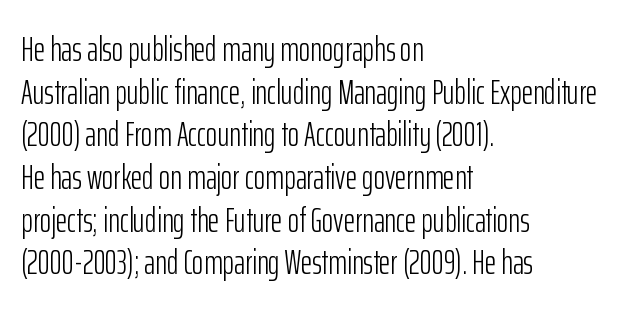
{"serif": "no", "italic": "no", "bold": "no", "weight": "light", "width": "condensed", "stroke_contrast": "low", "x_height": "medium", "monospaced": "no", "underline": "no", "align": "left", "line_spacing_ratio": 1.22, "letter_spacing": "normal", "letter_spacing_em": 0.0, "glyph_px": 35}
